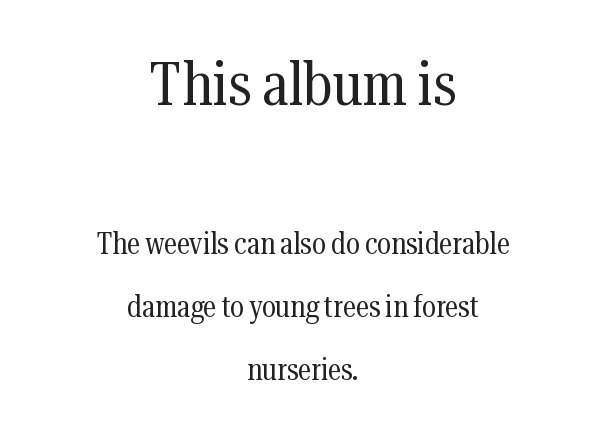
Q: Is the text bold? A: No.
Q: Is the text italic (slanted)? A: No, it is upright.
Q: Is the typeface a serif or a sans-serif typeface? A: Serif.
Q: Is the text underlined? A: No.
Q: How is the paragraph aligned? A: Centered.
Q: Is the spacing between letters normal or unusually wide? A: Normal.
Q: Is the spacing between lines tight, normal or loose? A: Loose.
Q: Which block of text is set in a larger size, the first (top) or the second (bottom)? A: The first (top) one.
Q: Width (condensed, normal, or wide)? A: Condensed.
Q: Stroke contrast? A: Medium.
Q: x-height? A: Medium.
Q: Monospaced? A: No.
